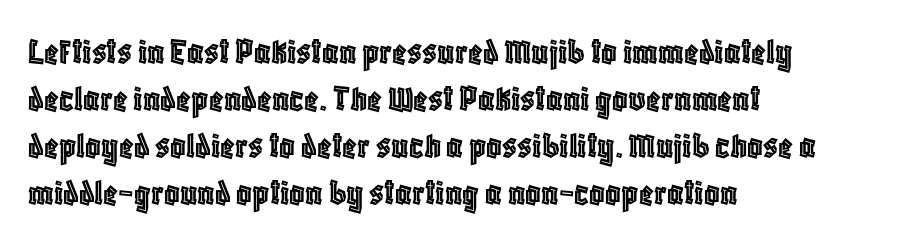
{"italic": "no", "width": "condensed", "x_height": "large", "monospaced": "no", "underline": "no", "align": "left", "line_spacing_ratio": 1.24, "letter_spacing": "normal", "letter_spacing_em": 0.0, "glyph_px": 38}
